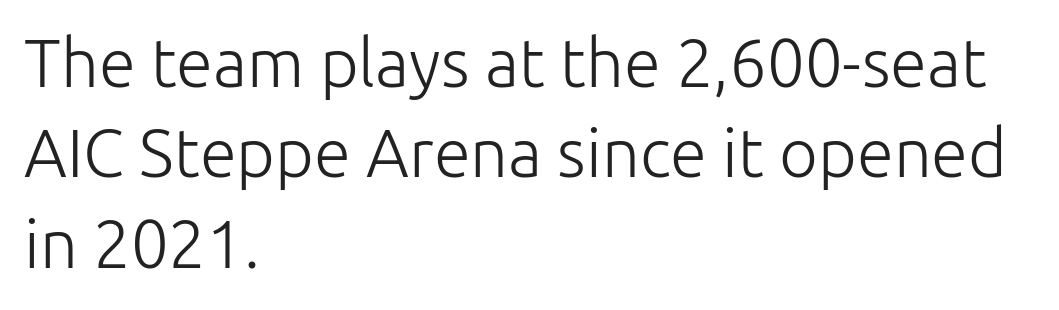
The weight would be labelled regular, book, light, or lighter still. Nobody touched the tracking dial on this one. Posture: straight, roman, zero tilt. Horizontal bands of white between lines are of average thickness. Decoration check: the copy has no underline.
